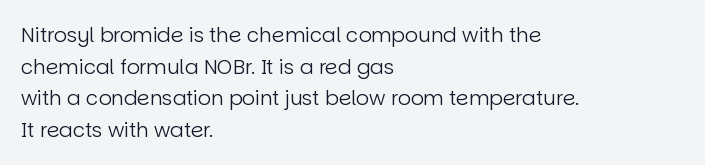
Q: Is the text bold? A: No.
Q: Is the text italic (slanted)? A: No, it is upright.
Q: Is the text underlined? A: No.
Q: How is the paragraph aligned? A: Left-aligned.
Q: Is the spacing between letters normal or unusually wide? A: Normal.
Q: Is the spacing between lines tight, normal or loose? A: Normal.
